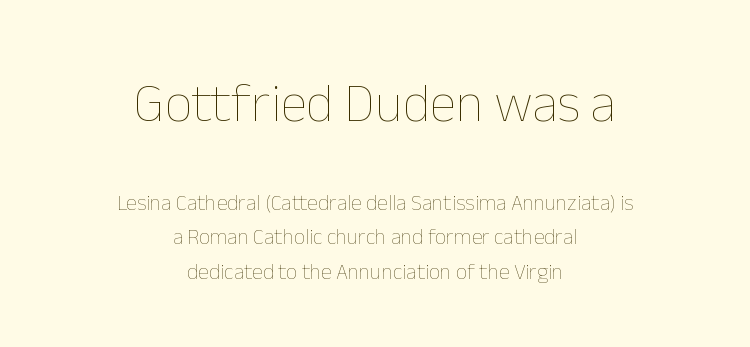
Each new line begins a customary step beneath the previous one. Type size steps down from the first block to the second. Observe the ordinary spacing: letters are neighbours, not strangers. Letters rest on an invisible, unmarked baseline.
